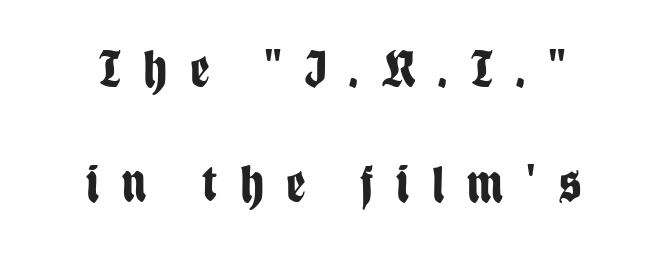
{"serif": "no", "italic": "no", "bold": "yes", "weight": "bold", "width": "condensed", "stroke_contrast": "low", "x_height": "large", "monospaced": "no", "underline": "no", "line_spacing": "loose", "line_spacing_ratio": 2.17, "letter_spacing": "wide", "letter_spacing_em": 0.44, "glyph_px": 53}
